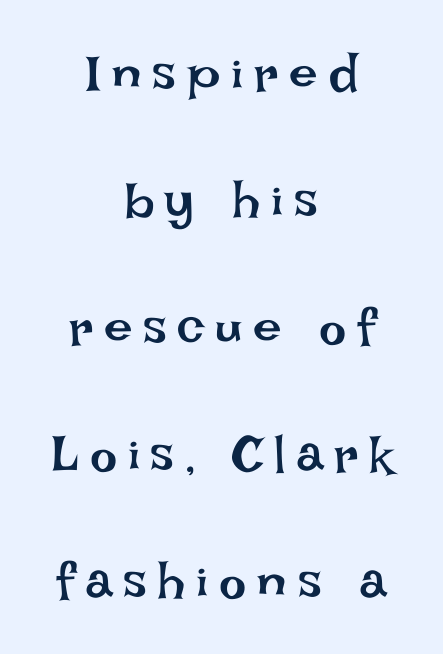
Q: Is the text bold? A: No.
Q: Is the text italic (slanted)? A: No, it is upright.
Q: Is the text underlined? A: No.
Q: How is the paragraph aligned? A: Centered.
Q: Is the spacing between letters normal or unusually wide? A: Unusually wide.
Q: Is the spacing between lines tight, normal or loose? A: Loose.
Q: Width (condensed, normal, or wide)? A: Normal.
Q: Stroke contrast? A: Low.
Q: x-height? A: Large.
Q: Monospaced? A: No.
